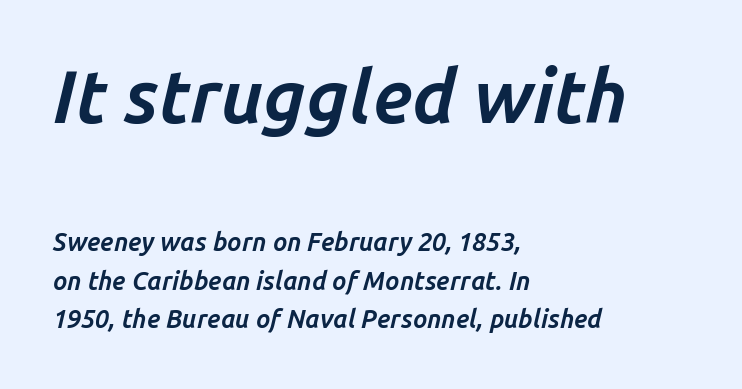
The image shows 74 px bold type, italic (leaning right); set left-aligned, normal line spacing (1.55x), normal letter spacing, not underlined; the first (top) block is 2.96x larger; low stroke contrast and a medium x-height.
